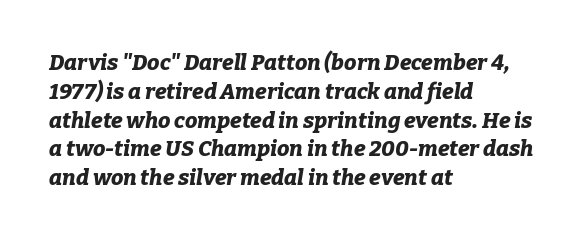
{"italic": "yes", "lean": "right", "slant_degrees": 9, "bold": "yes", "underline": "no", "align": "left", "line_spacing": "normal", "line_spacing_ratio": 1.31, "letter_spacing": "normal", "letter_spacing_em": 0.0, "glyph_px": 22}
